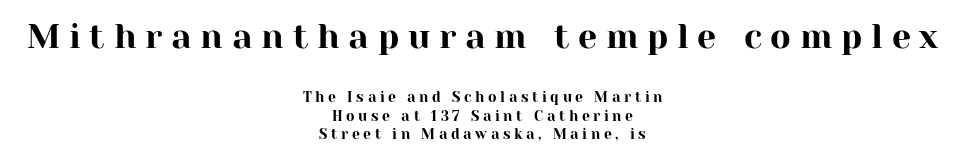
{"serif": "yes", "italic": "no", "width": "normal", "stroke_contrast": "high", "x_height": "medium", "monospaced": "no", "underline": "no", "align": "center", "line_spacing": "normal", "line_spacing_ratio": 1.34, "letter_spacing": "wide", "letter_spacing_em": 0.26, "larger_block": "first", "size_ratio": 2.43, "glyph_px": 34}
